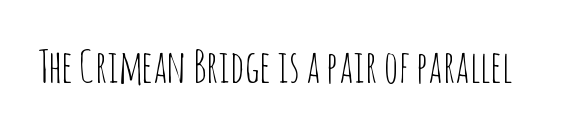
{"serif": "no", "italic": "no", "bold": "no", "weight": "thin", "width": "condensed", "stroke_contrast": "low", "x_height": "large", "monospaced": "no", "underline": "no", "letter_spacing": "normal", "letter_spacing_em": 0.0, "glyph_px": 45}
